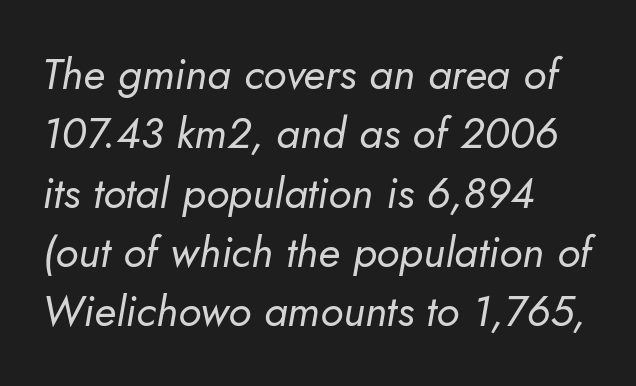
A typesetter would call this proportional, since set widths differ per character. The gap between lines stays unmarked. Does the copy run flush right? No — it runs flush left. The passage shown stacks its lines at a standard gap. Every character sits at an angle, as italics do.
